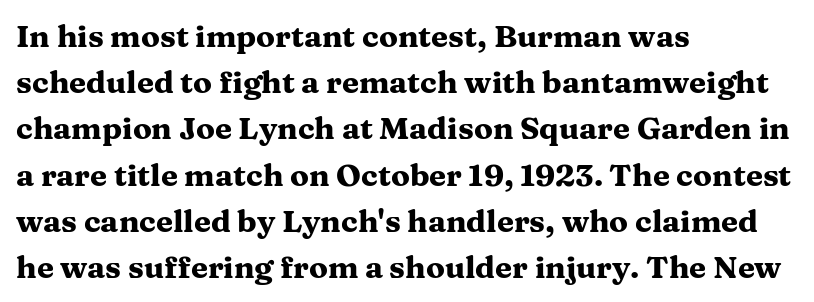
{"serif": "yes", "italic": "no", "bold": "yes", "weight": "heavy", "width": "wide", "stroke_contrast": "medium", "x_height": "medium", "monospaced": "no", "underline": "no", "align": "left", "line_spacing": "normal", "line_spacing_ratio": 1.49, "letter_spacing": "normal", "letter_spacing_em": 0.0, "glyph_px": 31}
